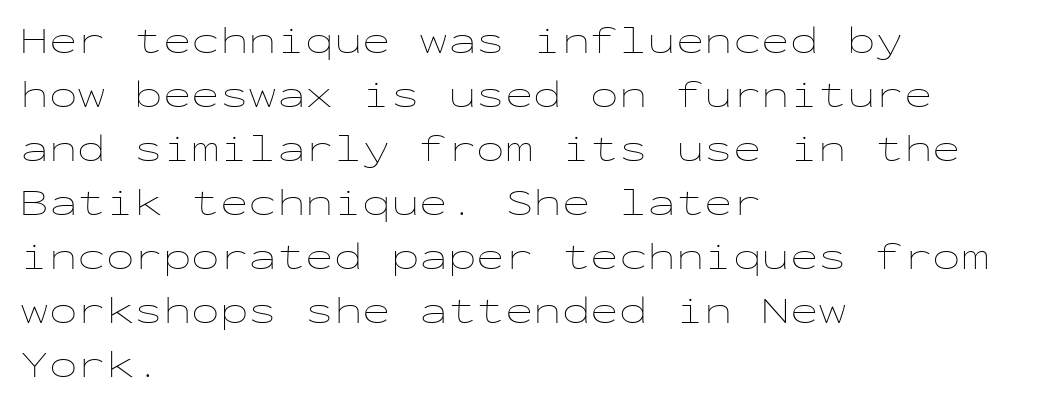
The image shows 38 px thin, wide type, upright, monospaced; set left-aligned, normal line spacing (1.42x), normal letter spacing, not underlined; low stroke contrast and a medium x-height.
